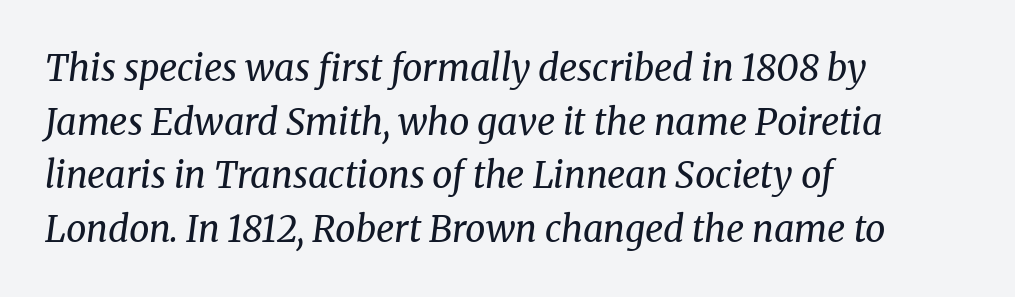
The specimen reads as italic at a glance. Yep, those are serifs on the letters. Just letters on the line, the space beneath them empty. The rendering uses a moderate line-height, typical for paragraphs.
